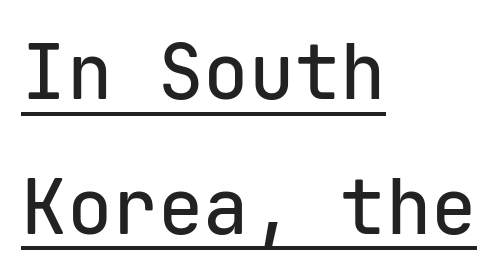
The passage shown has conventional tracking throughout. Rendered with straight, roman letterforms. Serifs: no, the terminals of the letterforms are clean. The rag falls on the right side of this text block. A typesetter would call this monospace, since all characters share one set width.
